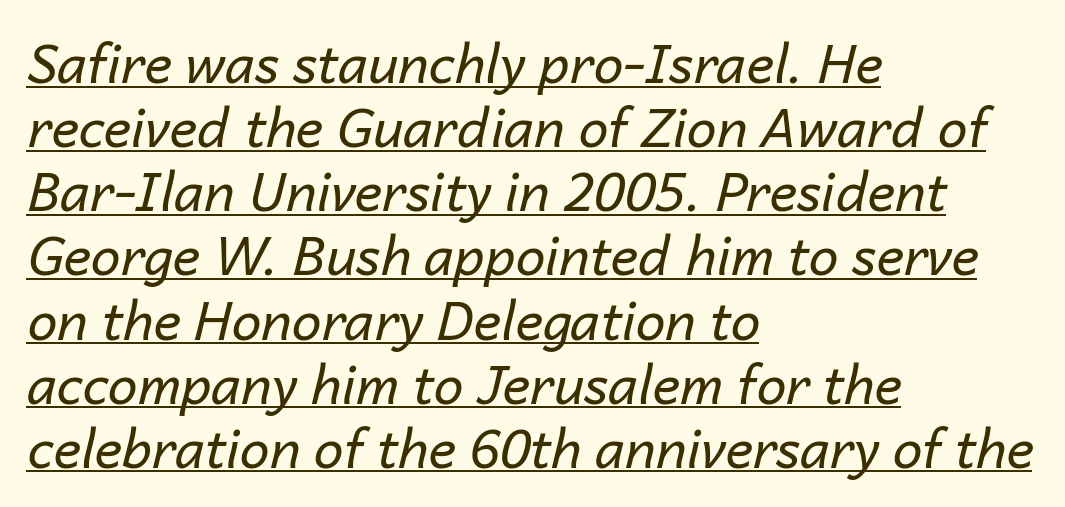
Q: Is the text bold? A: No.
Q: Is the text italic (slanted)? A: Yes, it leans right by about 14 degrees.
Q: Is the text underlined? A: Yes.
Q: How is the paragraph aligned? A: Left-aligned.
Q: Is the spacing between letters normal or unusually wide? A: Normal.
Q: Width (condensed, normal, or wide)? A: Normal.
Q: Stroke contrast? A: Low.
Q: x-height? A: Medium.
Q: Monospaced? A: No.
